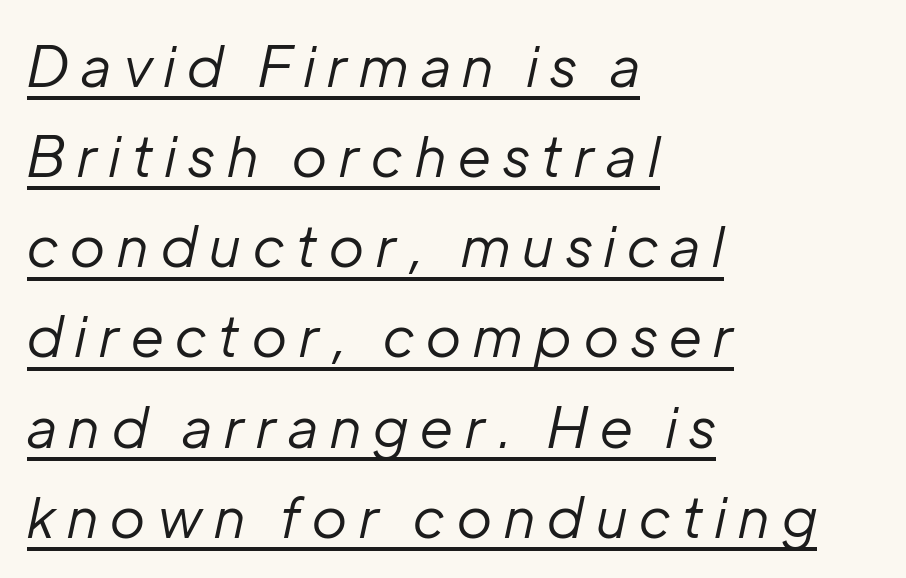
Q: Is the text bold? A: No.
Q: Is the text italic (slanted)? A: Yes, it leans right by about 12 degrees.
Q: Is the text underlined? A: Yes.
Q: How is the paragraph aligned? A: Left-aligned.
Q: Is the spacing between letters normal or unusually wide? A: Unusually wide.
Q: Is the spacing between lines tight, normal or loose? A: Normal.
Q: Width (condensed, normal, or wide)? A: Normal.
Q: Stroke contrast? A: Low.
Q: x-height? A: Medium.
Q: Monospaced? A: No.
